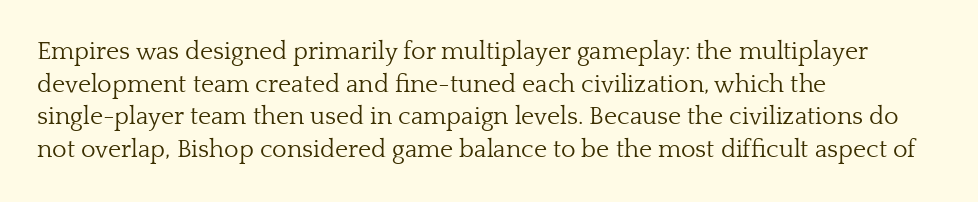
Q: Is the text bold? A: No.
Q: Is the text italic (slanted)? A: No, it is upright.
Q: Is the text underlined? A: No.
Q: How is the paragraph aligned? A: Left-aligned.
Q: Is the spacing between letters normal or unusually wide? A: Normal.
Q: Is the spacing between lines tight, normal or loose? A: Normal.
